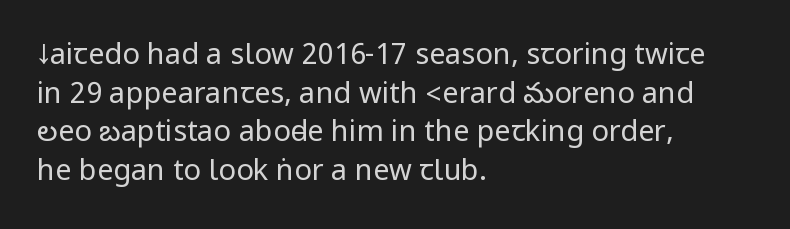
Q: Is the text bold? A: No.
Q: Is the text italic (slanted)? A: No, it is upright.
Q: Is the typeface a serif or a sans-serif typeface? A: Sans-serif.
Q: Is the text underlined? A: No.
Q: How is the paragraph aligned? A: Left-aligned.
Q: Is the spacing between letters normal or unusually wide? A: Normal.
Q: Is the spacing between lines tight, normal or loose? A: Normal.
Q: Width (condensed, normal, or wide)? A: Condensed.
Q: Stroke contrast? A: Low.
